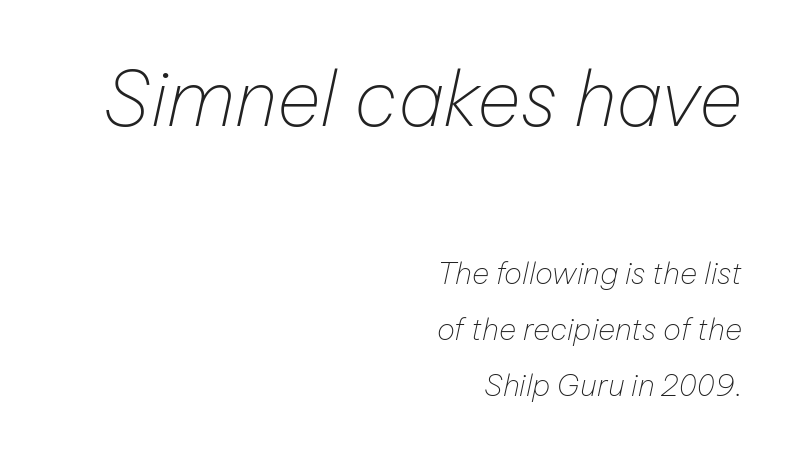
{"italic": "yes", "lean": "right", "slant_degrees": 12, "bold": "no", "weight": "thin", "width": "normal", "stroke_contrast": "low", "x_height": "medium", "monospaced": "no", "underline": "no", "align": "right", "line_spacing_ratio": 1.88, "letter_spacing": "normal", "letter_spacing_em": 0.0, "larger_block": "first", "size_ratio": 2.53, "glyph_px": 76}
